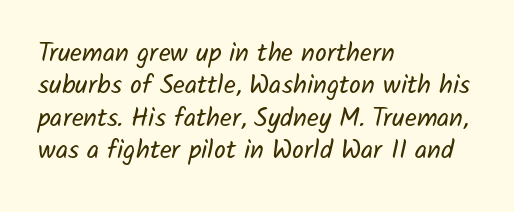
The image shows 26 px text type; set left-aligned, normal line spacing (1.25x), normal letter spacing, not underlined.
